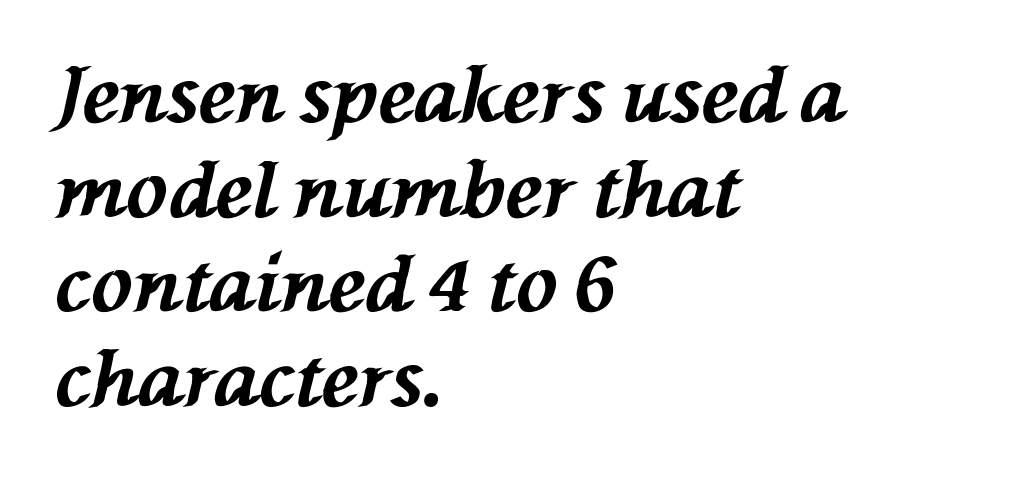
The line texture is even and compact thanks to regular tracking. Is the type bold? Yes — the strokes are clearly thick and heavy. The string is rendered with underlining switched off. The face used here has a pronounced slope to its letters. The passage shown is typed in a proportional face where columns would drift.
